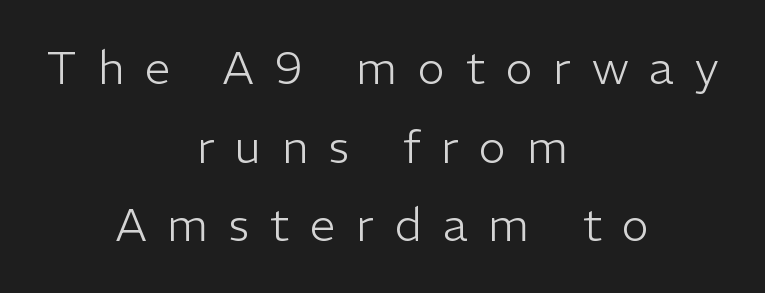
The weight would be labelled regular, book, light, or lighter still. Character widths vary here, with narrow letters taking less room than wide ones. Quick note: underline off. Observe the wide spacing: letters keep a clear distance from each other.
